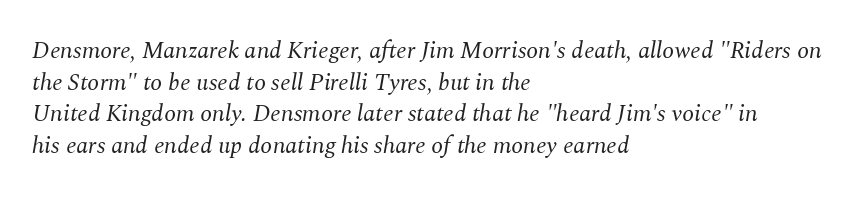
The image shows 24 px text type, italic (leaning right); set left-aligned, normal line spacing (1.32x), normal letter spacing, not underlined.
